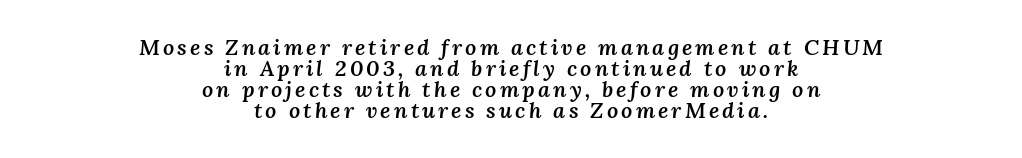
The image shows 22 px text type, italic (leaning right); set centered, tight line spacing (0.96x), not underlined.
